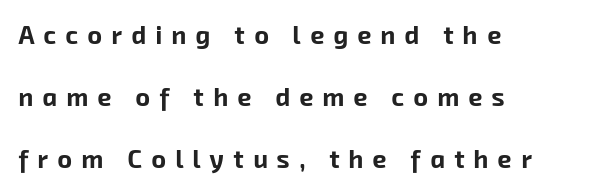
Q: Is the text bold? A: Yes.
Q: Is the text underlined? A: No.
Q: How is the paragraph aligned? A: Left-aligned.
Q: Is the spacing between letters normal or unusually wide? A: Unusually wide.
Q: Is the spacing between lines tight, normal or loose? A: Loose.
